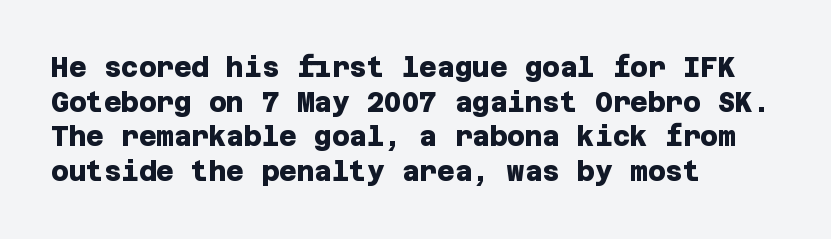
Evenly set lines give the paragraph a standard silhouette. Check under the words: just untouched page. Every letter is thick-stroked: bold, no question. Horizontal alignment here is leftward, the default for most running prose. Observe the ordinary spacing: letters are neighbours, not strangers.
